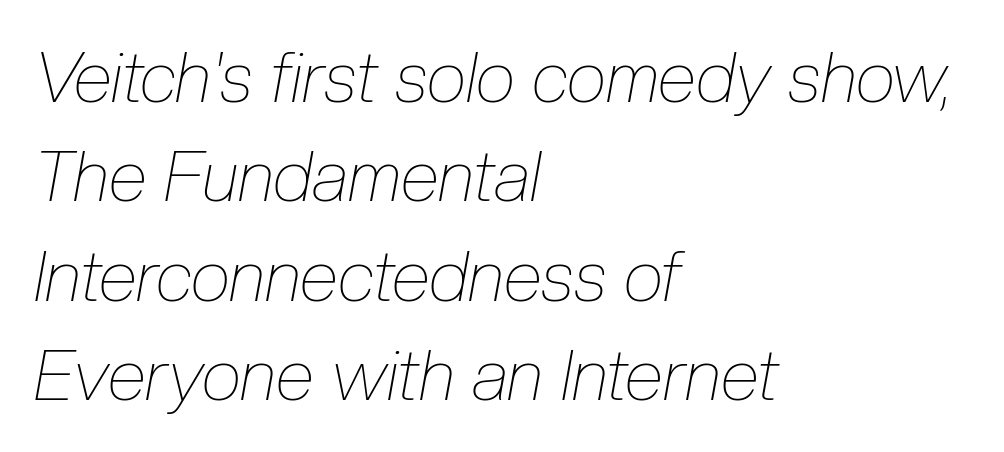
{"italic": "yes", "lean": "right", "slant_degrees": 10, "bold": "no", "weight": "thin", "width": "condensed", "stroke_contrast": "low", "x_height": "medium", "monospaced": "no", "underline": "no", "align": "left", "line_spacing": "normal", "line_spacing_ratio": 1.4, "letter_spacing": "normal", "letter_spacing_em": 0.0, "glyph_px": 71}
